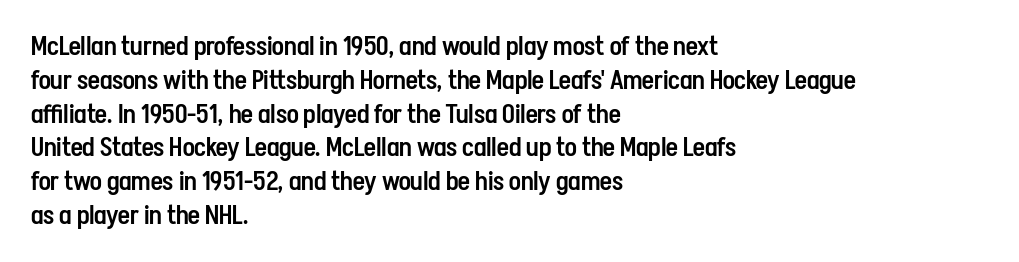
The image shows 26 px text type, upright; set left-aligned, normal line spacing (1.3x), normal letter spacing, not underlined.
